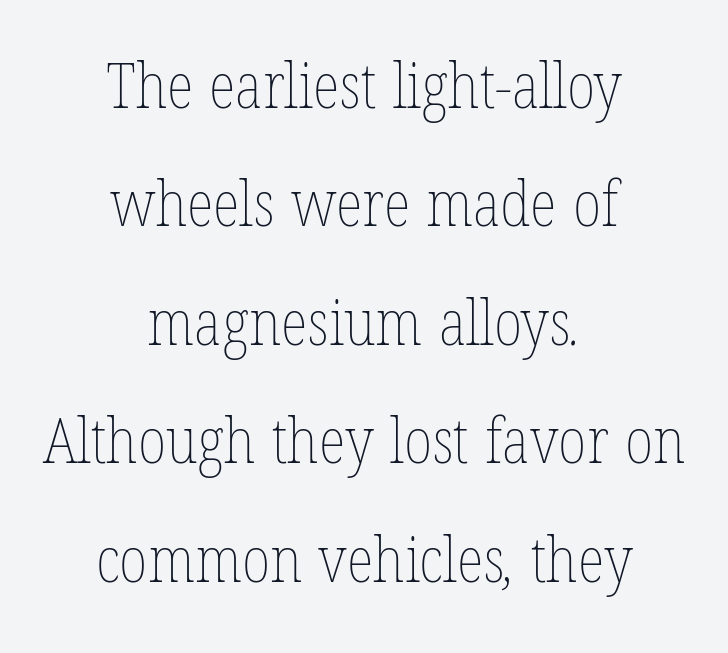
Words appear dense and cohesive because spacing is normal. The letterforms sit at book weight or below. Underlining? Definitely not there. The letters advance in unequal steps, a hallmark of proportional type. Neither beginnings nor endings align; midpoints do.
